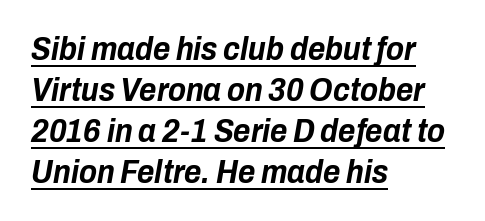
The image shows 33 px bold, condensed type, italic (leaning right); set left-aligned, line spacing 1.24x, normal letter spacing, underlined; low stroke contrast and a medium x-height.
